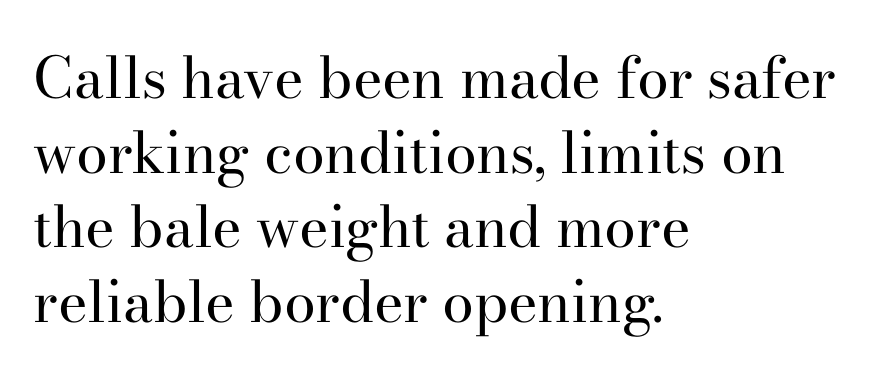
{"serif": "yes", "italic": "no", "bold": "no", "weight": "regular", "width": "normal", "stroke_contrast": "high", "x_height": "small", "monospaced": "no", "underline": "no", "align": "left", "line_spacing": "normal", "line_spacing_ratio": 1.31, "letter_spacing": "normal", "letter_spacing_em": 0.0, "glyph_px": 57}
